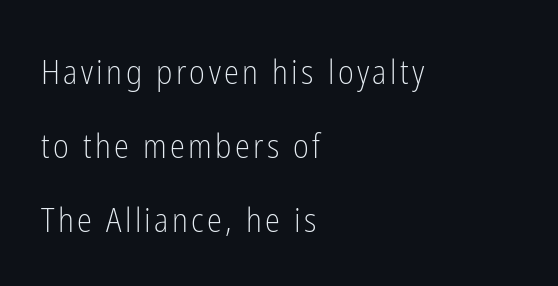
The image shows 34 px light, condensed sans-serif type, upright; set left-aligned, loose line spacing (2.18x), not underlined; low stroke contrast and a medium x-height.
